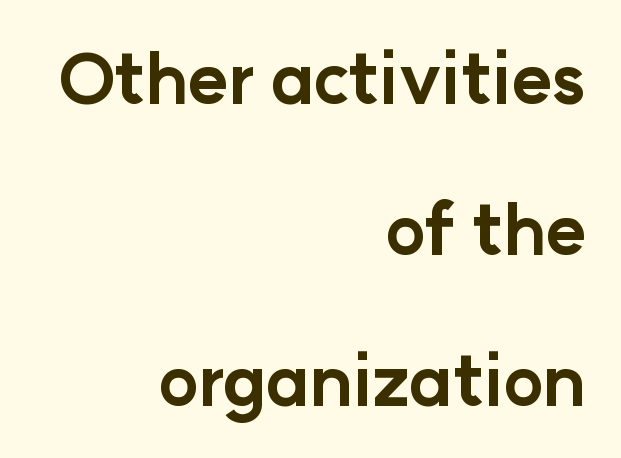
The image shows 69 px bold sans-serif type, upright; set right-aligned, loose line spacing (2.19x), normal letter spacing, not underlined; low stroke contrast and a medium x-height.
